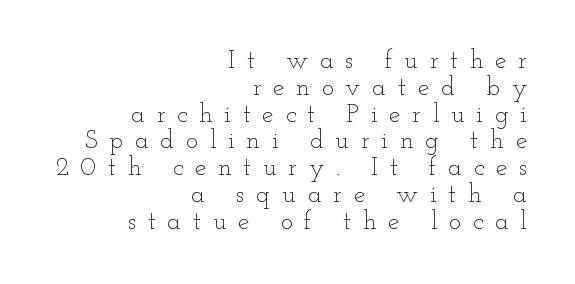
{"italic": "no", "bold": "no", "underline": "no", "align": "right", "line_spacing": "tight", "line_spacing_ratio": 1.03, "letter_spacing": "wide", "letter_spacing_em": 0.45, "glyph_px": 26}
